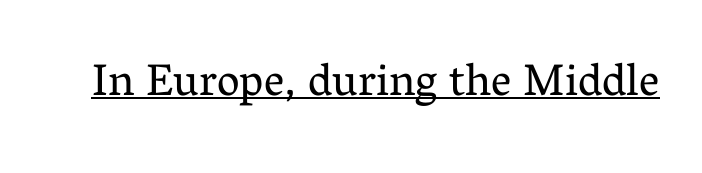
A typographer would call this underscored text. The typeface has the unassuming heft of standard copy or less. A serif font was chosen for this passage. Each letter keeps its own natural width here, so spacing adapts to shape. Short note: letters normally spaced. A roman cut, with each character standing at attention.
